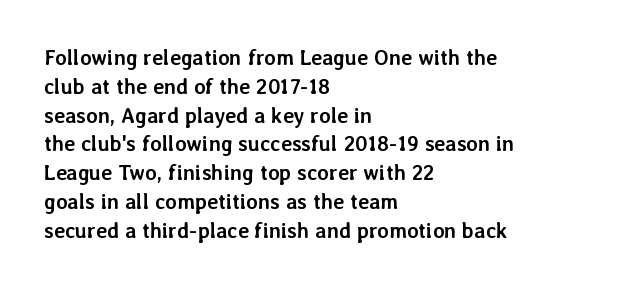
{"italic": "no", "bold": "yes", "underline": "no", "align": "left", "line_spacing": "normal", "line_spacing_ratio": 1.37, "letter_spacing": "normal", "letter_spacing_em": 0.0, "glyph_px": 21}
